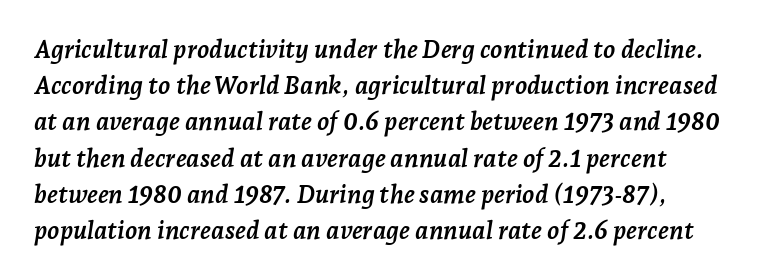
The image shows 25 px bold type, italic (leaning right); set normal line spacing (1.45x), normal letter spacing, not underlined.
